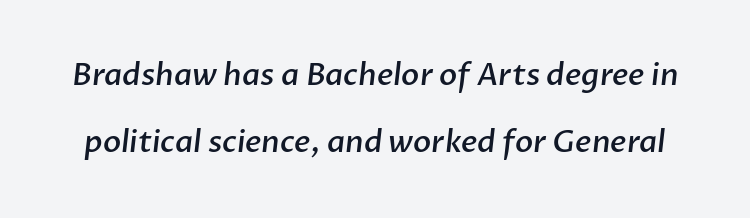
Type style note: lacks serifs. The passage shown is typed in a proportional face where columns would drift. Look at the tracking — it's just the regular setting, nothing added. Letters rest on an invisible, unmarked baseline. Airy leading. Its strokes are somewhat broadened, the hallmark of semibold type.
